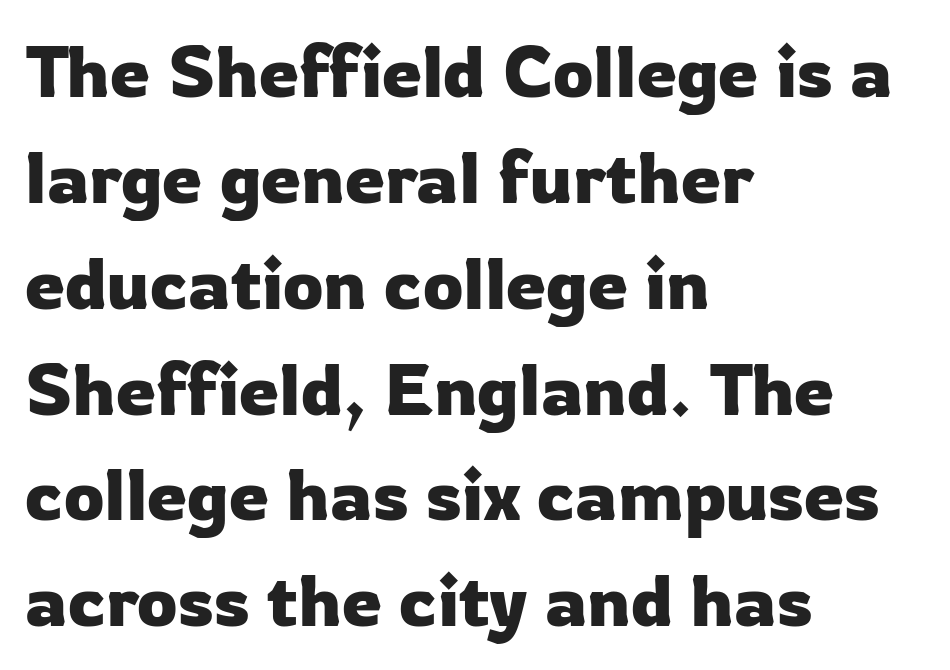
Does the type have serifs? No, each stem ends abruptly. In CSS terms this would be text-align: left. You could not count columns in this text — the font is proportionally spaced. No italicization has been applied; the sample stays upright.
